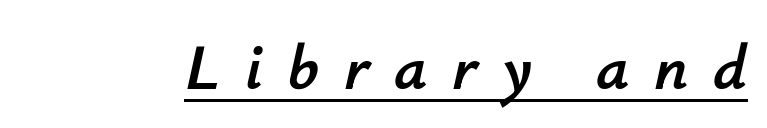
The image shows 65 px text type, italic (leaning right); set unusually wide letter spacing (+0.38 em), underlined; low stroke contrast and a small x-height.
